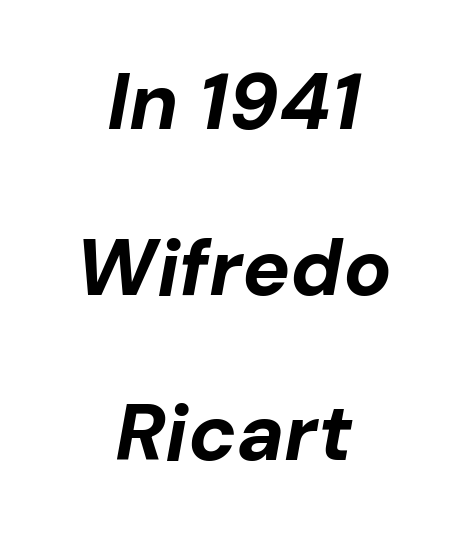
Q: Is the text bold? A: Yes.
Q: Is the text italic (slanted)? A: Yes, it leans right by about 10 degrees.
Q: Is the text underlined? A: No.
Q: How is the paragraph aligned? A: Centered.
Q: Is the spacing between letters normal or unusually wide? A: Normal.
Q: Is the spacing between lines tight, normal or loose? A: Loose.
Q: Width (condensed, normal, or wide)? A: Normal.
Q: Stroke contrast? A: Low.
Q: x-height? A: Medium.
Q: Monospaced? A: No.
